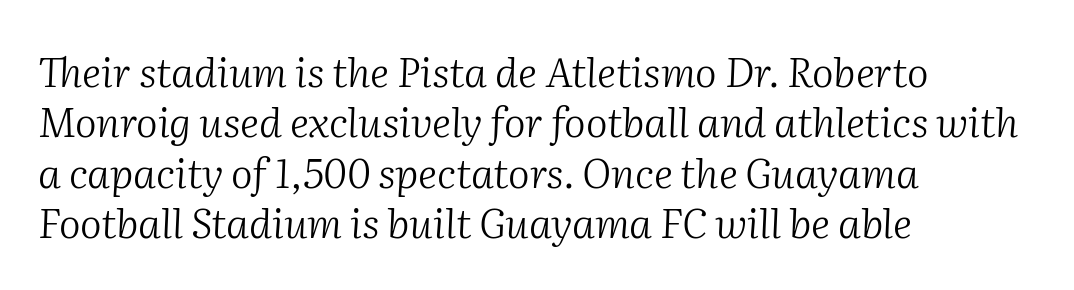
The image shows 41 px light serif type, italic (leaning right); set left-aligned, line spacing 1.23x, normal letter spacing, not underlined; medium stroke contrast and a medium x-height.
